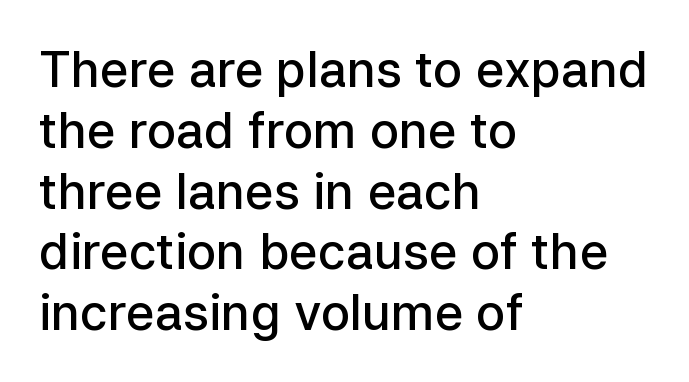
Q: Is the text bold? A: Semi-bold.
Q: Is the text italic (slanted)? A: No, it is upright.
Q: Is the typeface a serif or a sans-serif typeface? A: Sans-serif.
Q: Is the text underlined? A: No.
Q: How is the paragraph aligned? A: Left-aligned.
Q: Is the spacing between letters normal or unusually wide? A: Normal.
Q: Width (condensed, normal, or wide)? A: Normal.
Q: Stroke contrast? A: Low.
Q: x-height? A: Medium.
Q: Monospaced? A: No.
